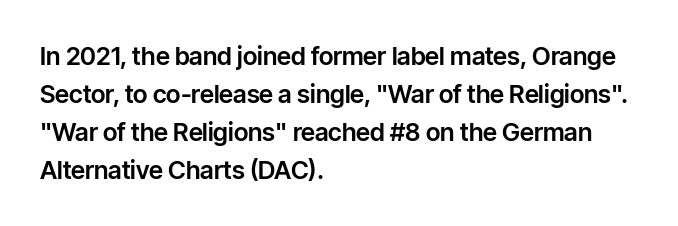
Q: Is the text italic (slanted)? A: No, it is upright.
Q: Is the text underlined? A: No.
Q: How is the paragraph aligned? A: Left-aligned.
Q: Is the spacing between letters normal or unusually wide? A: Normal.
Q: Is the spacing between lines tight, normal or loose? A: Normal.
